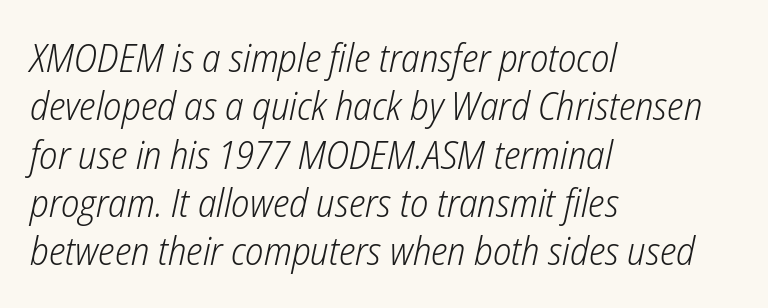
{"italic": "yes", "lean": "right", "slant_degrees": 12, "bold": "no", "weight": "light", "width": "condensed", "stroke_contrast": "low", "x_height": "medium", "monospaced": "no", "underline": "no", "align": "left", "line_spacing_ratio": 1.24, "letter_spacing": "normal", "letter_spacing_em": 0.0, "glyph_px": 39}
